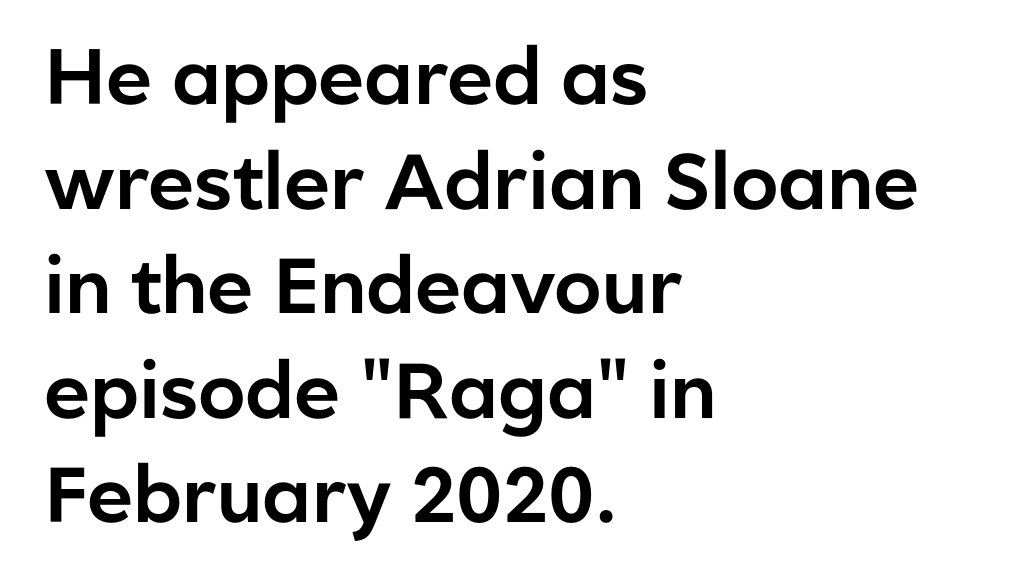
{"serif": "no", "italic": "no", "width": "normal", "stroke_contrast": "low", "x_height": "medium", "monospaced": "no", "underline": "no", "align": "left", "line_spacing": "normal", "line_spacing_ratio": 1.34, "letter_spacing": "normal", "letter_spacing_em": 0.0, "glyph_px": 78}
